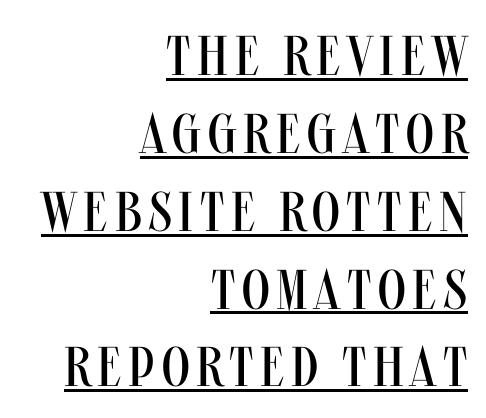
Compared with a typical body face, this is equally light or lighter still. Beneath each row of characters lies a ruled line. In terms of leading, this rendering sits right in the middle. The face used here is proportionally spaced, like ordinary book or web type.
